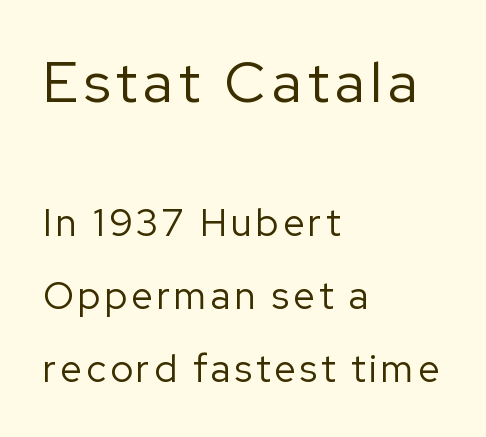
Q: Is the text bold? A: No.
Q: Is the text italic (slanted)? A: No, it is upright.
Q: Is the typeface a serif or a sans-serif typeface? A: Sans-serif.
Q: Is the text underlined? A: No.
Q: How is the paragraph aligned? A: Left-aligned.
Q: Is the spacing between lines tight, normal or loose? A: Loose.
Q: Which block of text is set in a larger size, the first (top) or the second (bottom)? A: The first (top) one.
Q: Width (condensed, normal, or wide)? A: Normal.
Q: Stroke contrast? A: Low.
Q: x-height? A: Medium.
Q: Monospaced? A: No.
